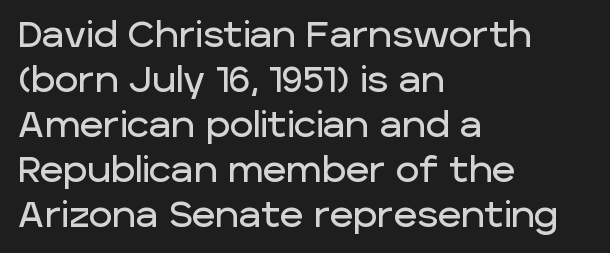
Q: Is the text italic (slanted)? A: No, it is upright.
Q: Is the typeface a serif or a sans-serif typeface? A: Sans-serif.
Q: Is the text underlined? A: No.
Q: How is the paragraph aligned? A: Left-aligned.
Q: Is the spacing between letters normal or unusually wide? A: Normal.
Q: Is the spacing between lines tight, normal or loose? A: Normal.
Q: Width (condensed, normal, or wide)? A: Normal.
Q: Stroke contrast? A: Low.
Q: x-height? A: Large.
Q: Monospaced? A: No.
